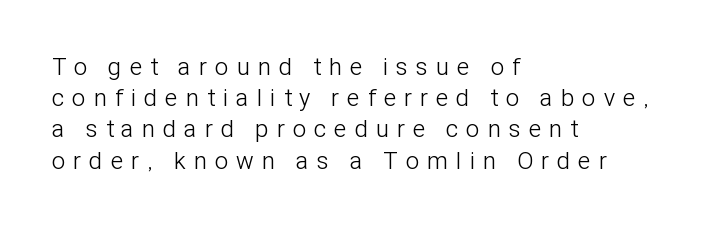
The image shows 24 px text type, upright; set left-aligned, normal line spacing (1.3x), unusually wide letter spacing (+0.35 em), not underlined.
